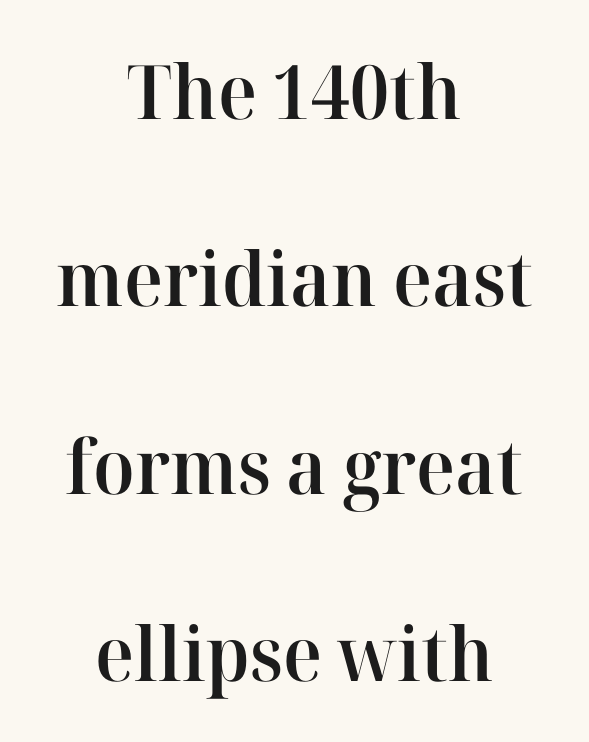
You could call the tracking neutral — neither tight nor loose. Compared with an ordinary text face, these strokes are moderately heavier — a semibold. The baseline area is clear. Do the characters align in a grid? No, the font is proportional. A typesetter would call this leading open, well beyond the default.
